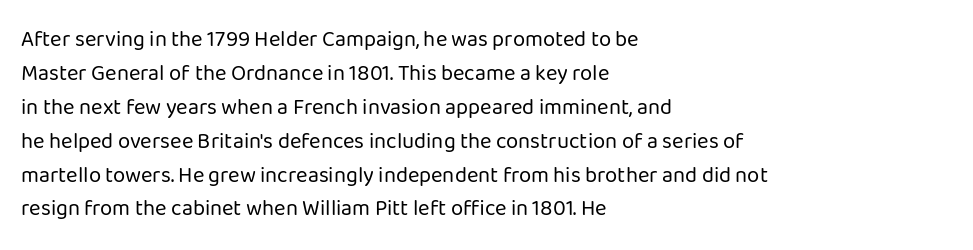
Q: Is the text bold? A: No.
Q: Is the text italic (slanted)? A: No, it is upright.
Q: Is the text underlined? A: No.
Q: How is the paragraph aligned? A: Left-aligned.
Q: Is the spacing between letters normal or unusually wide? A: Normal.
Q: Is the spacing between lines tight, normal or loose? A: Normal.
